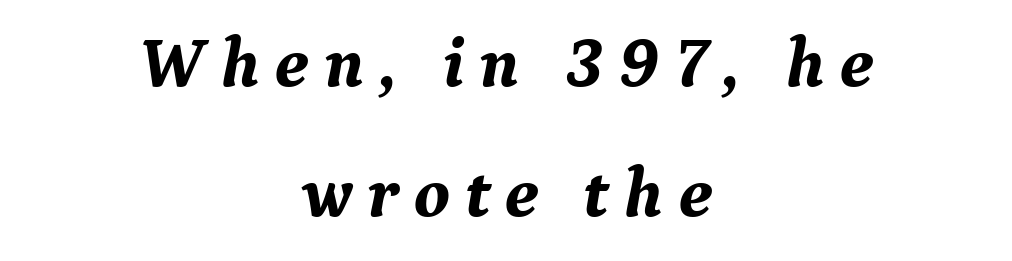
The image shows 71 px bold serif type, italic (leaning right); set centered, line spacing 1.83x, unusually wide letter spacing (+0.21 em), not underlined; medium stroke contrast and a medium x-height.
